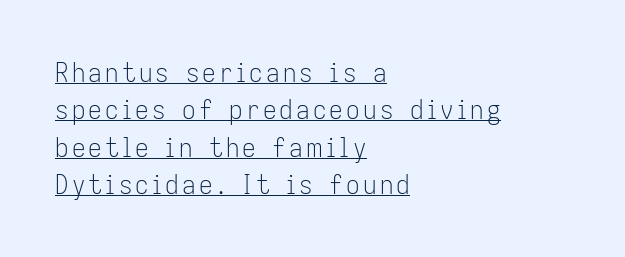
Layout note: lines flush left. Whoever set this chose a conventional vertical rhythm. Underlined type. The letterforms sit at book weight or below. The lettering holds an erect, upright posture throughout.
